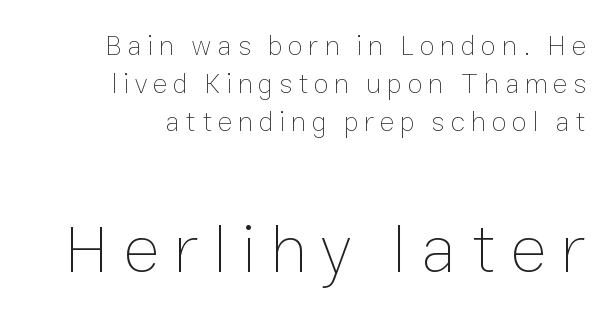
{"italic": "no", "bold": "no", "weight": "thin", "width": "normal", "stroke_contrast": "low", "x_height": "medium", "monospaced": "no", "underline": "no", "align": "right", "line_spacing": "normal", "line_spacing_ratio": 1.36, "letter_spacing": "wide", "letter_spacing_em": 0.2, "larger_block": "second", "size_ratio": 2.46, "glyph_px": 69}
